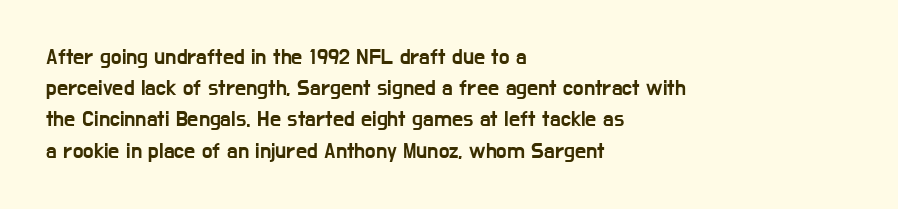
Nope, not italic — everything's standing straight. You could call the tracking neutral — neither tight nor loose. Descenders hang freely into open space. Vertical spacing — default. The compositor pushed each line to the left boundary.
